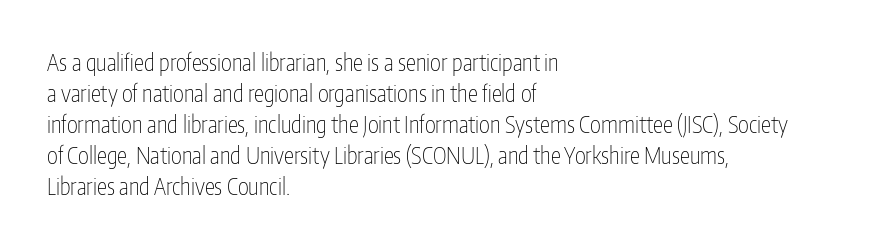
The image shows 23 px text type, upright; set left-aligned, normal line spacing (1.35x), normal letter spacing, not underlined.
